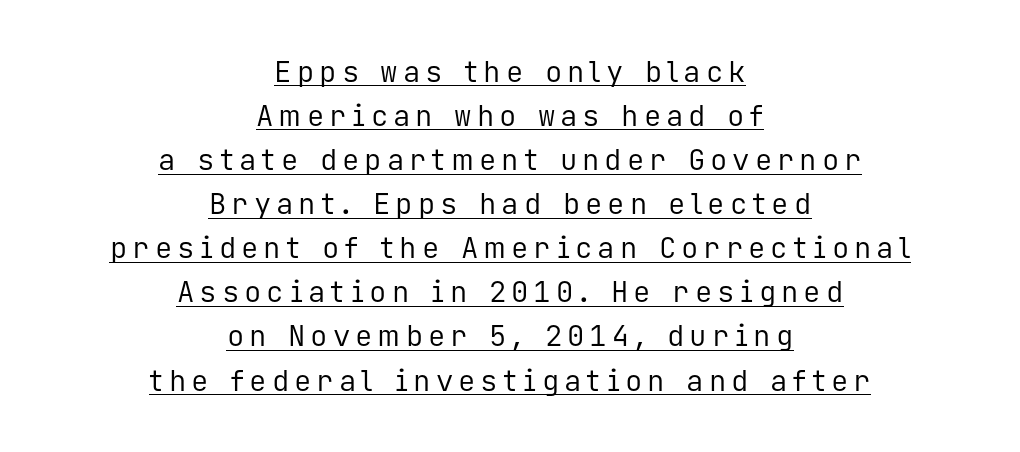
Quick note: underline on. The font is comparable to plain body text, perhaps lighter. Serifs: no, the terminals of the letterforms are clean. The passage shown is typed in a monospace face where columns stay perfectly aligned.
